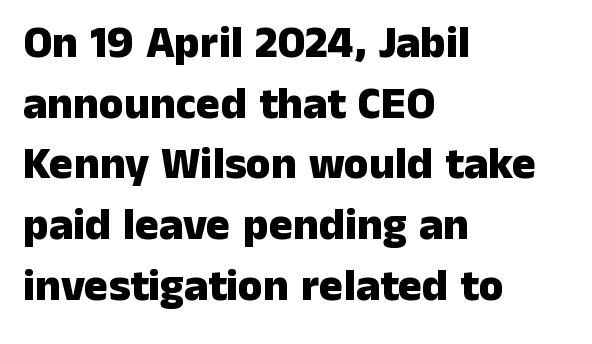
If you drew a line through each stem, it would be perfectly vertical. The rendering anchors every line to the left-hand side. Characters follow at the spacing the type designer built in. The text was rendered using a sans face with plain stroke endings. Do the characters align in a grid? No, the font is proportional. Quick note: underline off.
